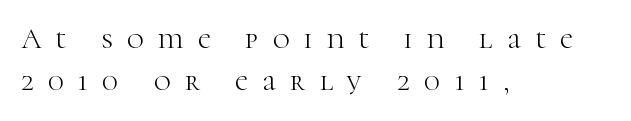
{"serif": "yes", "italic": "no", "bold": "no", "weight": "light", "width": "normal", "stroke_contrast": "high", "x_height": "medium", "monospaced": "no", "underline": "no", "align": "left", "line_spacing": "normal", "line_spacing_ratio": 1.45, "letter_spacing": "wide", "letter_spacing_em": 0.49, "glyph_px": 29}
